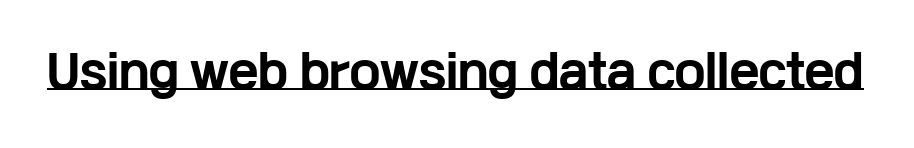
The image shows 45 px bold, wide sans-serif type, upright; set normal letter spacing, underlined; low stroke contrast and a medium x-height.
